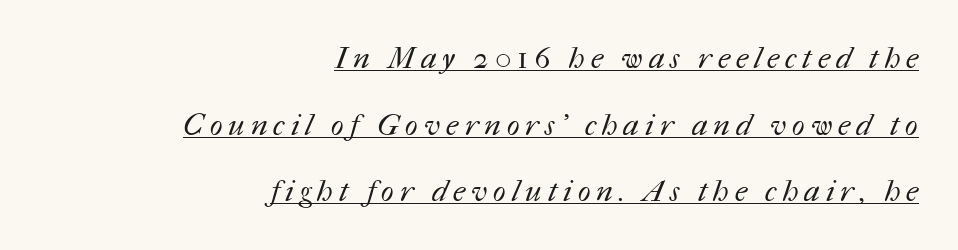
Regarding leading, the lines here are spaced well apart. Layout note: lines flush right. The face used here is proportionally spaced, like ordinary book or web type. A light-to-regular cut is what we see here. Underlining? Definitely there. Display-style spreading of the glyphs; the letterfit is very open.
